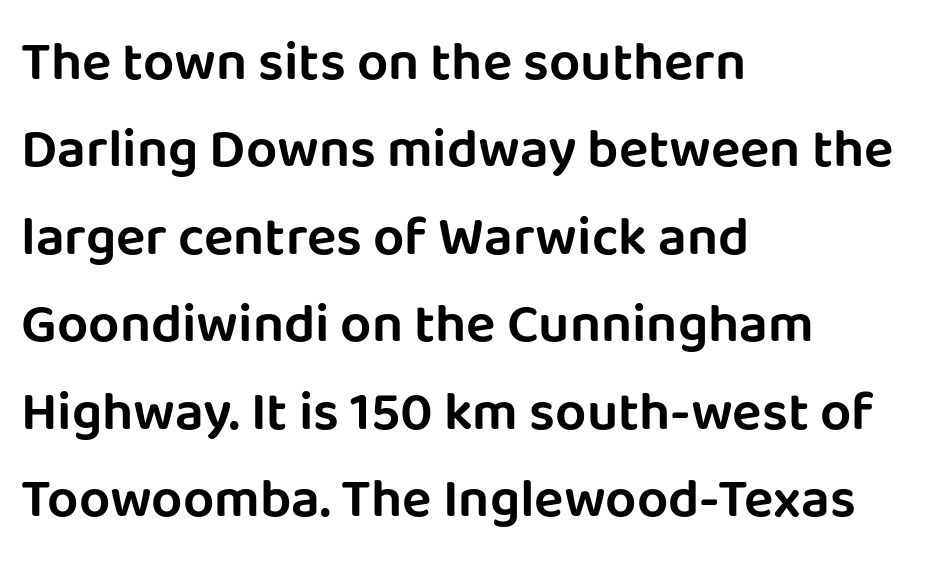
{"serif": "no", "italic": "no", "width": "normal", "stroke_contrast": "low", "x_height": "large", "monospaced": "no", "underline": "no", "align": "left", "line_spacing": "normal", "line_spacing_ratio": 1.59, "letter_spacing": "normal", "letter_spacing_em": 0.0, "glyph_px": 55}
